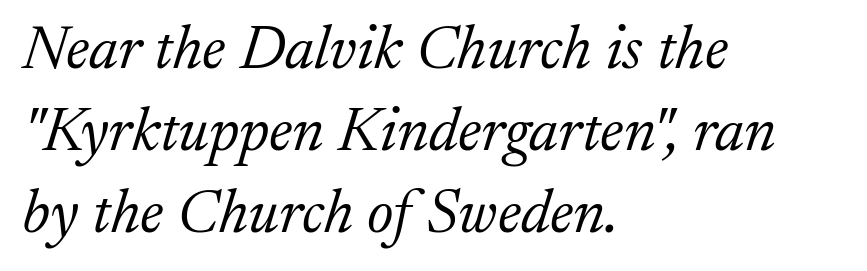
The image shows 62 px light serif type, italic (leaning right); set left-aligned, normal line spacing (1.32x), normal letter spacing, not underlined; low stroke contrast and a medium x-height.
